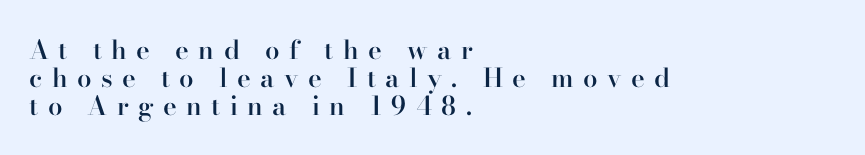
Compared with typical body copy, the letter spacing here is much looser. Unlike italic type, these characters show no tilt at all. The lines are quadded left. I'd describe the lettering as semibold — firm but not a full bold.
